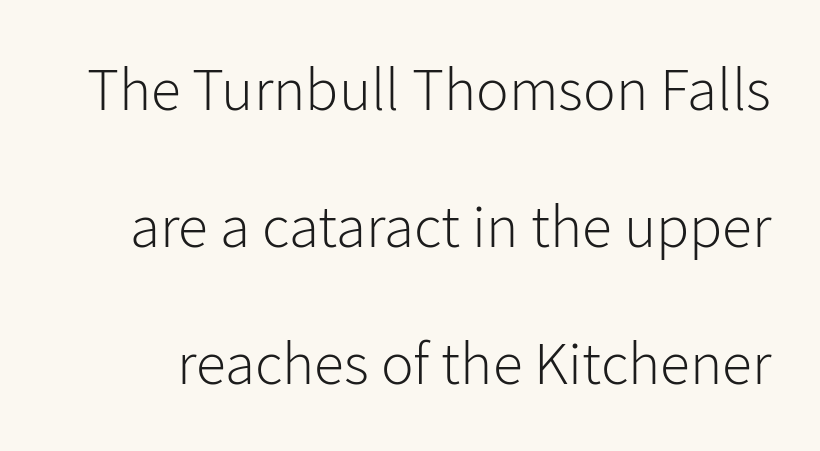
The image shows 61 px light sans-serif type, upright; set loose line spacing (2.25x), normal letter spacing, not underlined; low stroke contrast and a medium x-height.
